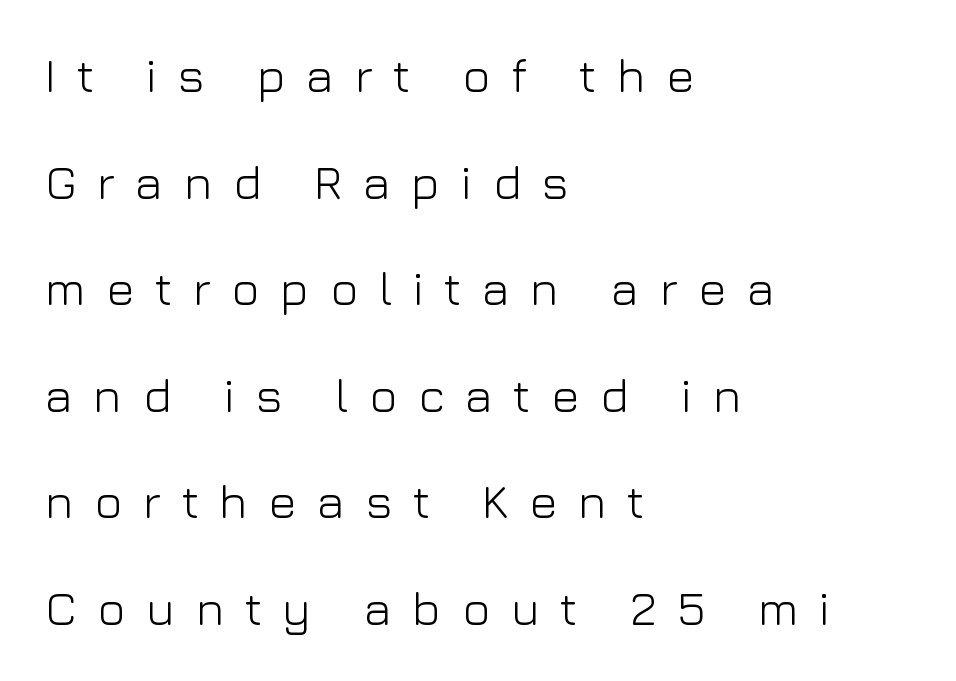
Q: Is the text bold? A: No.
Q: Is the text italic (slanted)? A: No, it is upright.
Q: Is the typeface a serif or a sans-serif typeface? A: Sans-serif.
Q: Is the text underlined? A: No.
Q: How is the paragraph aligned? A: Left-aligned.
Q: Is the spacing between letters normal or unusually wide? A: Unusually wide.
Q: Is the spacing between lines tight, normal or loose? A: Loose.
Q: Width (condensed, normal, or wide)? A: Normal.
Q: Stroke contrast? A: Low.
Q: x-height? A: Medium.
Q: Monospaced? A: No.
